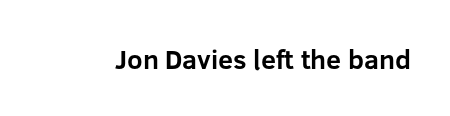
Q: Is the text bold? A: Yes.
Q: Is the text italic (slanted)? A: No, it is upright.
Q: Is the text underlined? A: No.
Q: Is the spacing between letters normal or unusually wide? A: Normal.
